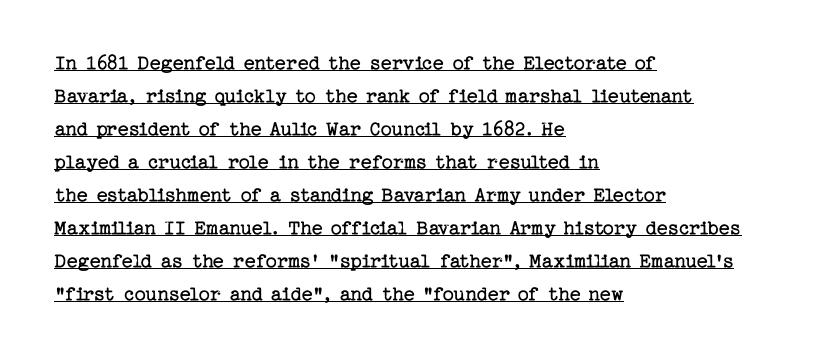
{"italic": "no", "bold": "no", "underline": "yes", "align": "left", "line_spacing": "normal", "line_spacing_ratio": 1.5, "letter_spacing": "normal", "letter_spacing_em": 0.0, "glyph_px": 22}
